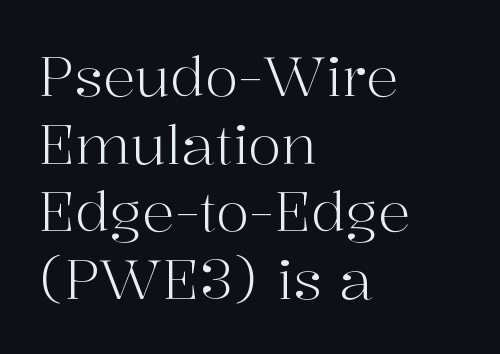
The image shows 55 px light serif type, upright; set left-aligned, line spacing 1.23x, normal letter spacing, not underlined; high stroke contrast and a medium x-height.
